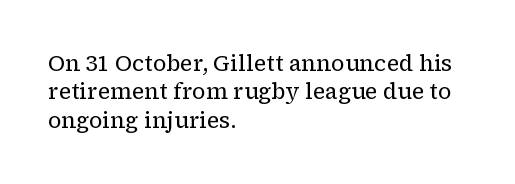
{"italic": "no", "bold": "no", "underline": "no", "align": "left", "line_spacing": "normal", "line_spacing_ratio": 1.29, "letter_spacing": "normal", "letter_spacing_em": 0.0, "glyph_px": 22}
